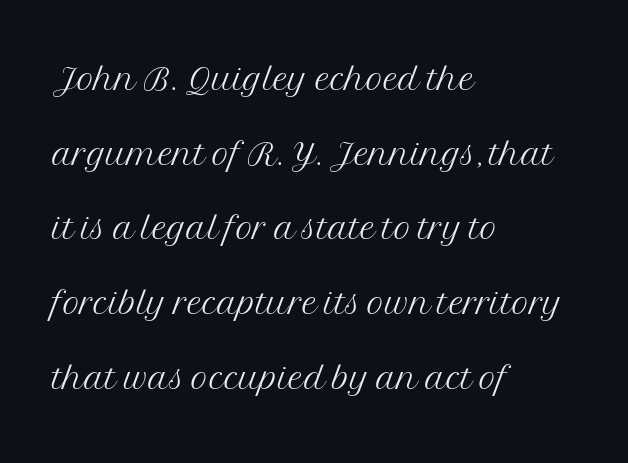
The image shows 47 px light serif type; set left-aligned, normal line spacing (1.59x), normal letter spacing, not underlined; medium stroke contrast and a medium x-height.
